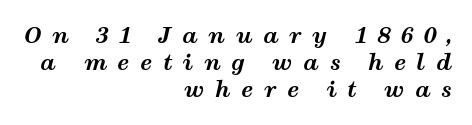
The image shows 22 px bold type, italic (leaning right); set right-aligned, line spacing 1.23x, unusually wide letter spacing (+0.48 em), not underlined.
